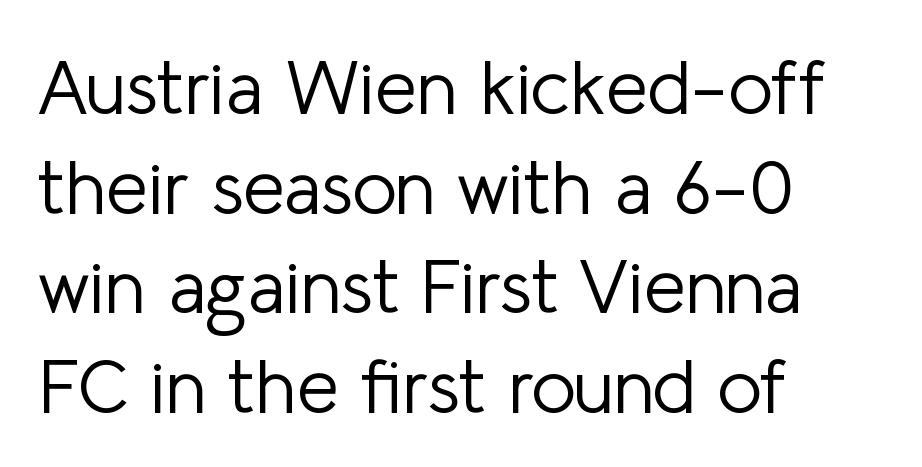
{"serif": "no", "italic": "no", "bold": "no", "weight": "light", "width": "normal", "stroke_contrast": "low", "x_height": "medium", "monospaced": "no", "underline": "no", "align": "left", "line_spacing": "normal", "line_spacing_ratio": 1.31, "letter_spacing": "normal", "letter_spacing_em": 0.0, "glyph_px": 76}
